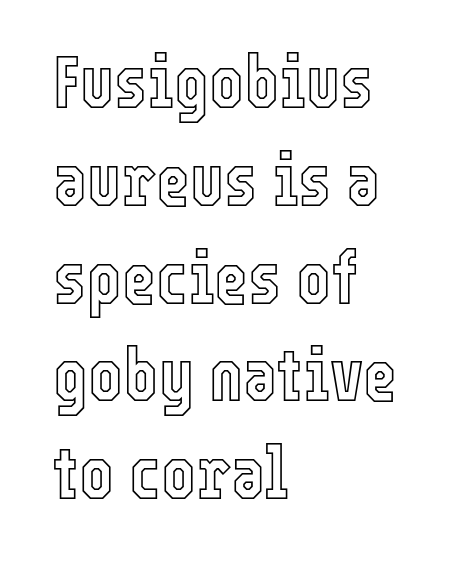
Successive baselines arrive at the customary interval. In terms of posture, this sample is upright. Just letters on the line, the space beneath them empty. Proportional: the letters do not fall into vertical columns.
